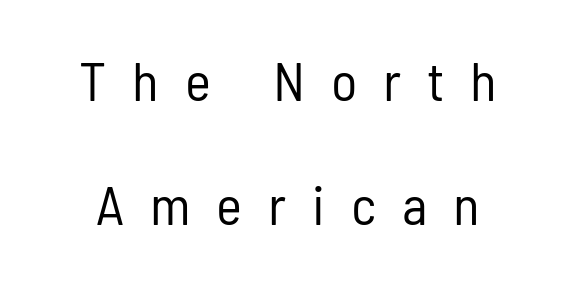
The designer dialed line spacing up above the default. A typesetter would call this heavily tracked-out type. Summary of weight: not heavy and not bold. Proportional: the letters do not fall into vertical columns. Quick note: not italic, upright.
